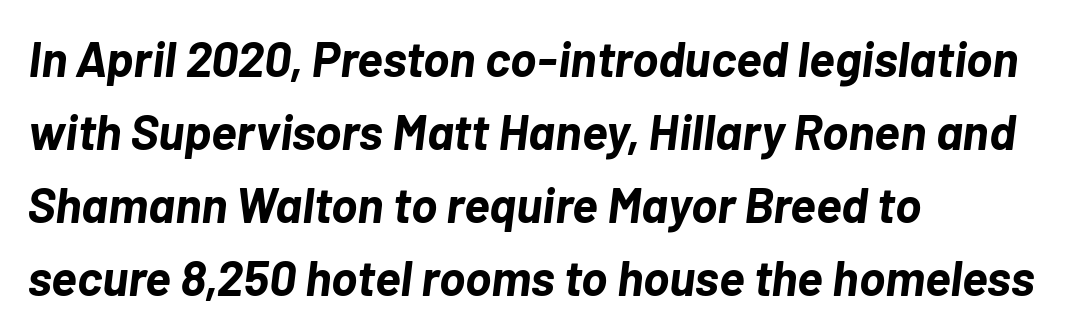
Q: Is the text bold? A: Yes.
Q: Is the text italic (slanted)? A: Yes, it leans right by about 7 degrees.
Q: Is the text underlined? A: No.
Q: How is the paragraph aligned? A: Left-aligned.
Q: Is the spacing between letters normal or unusually wide? A: Normal.
Q: Is the spacing between lines tight, normal or loose? A: Normal.
Q: Width (condensed, normal, or wide)? A: Normal.
Q: Stroke contrast? A: Low.
Q: x-height? A: Medium.
Q: Monospaced? A: No.
